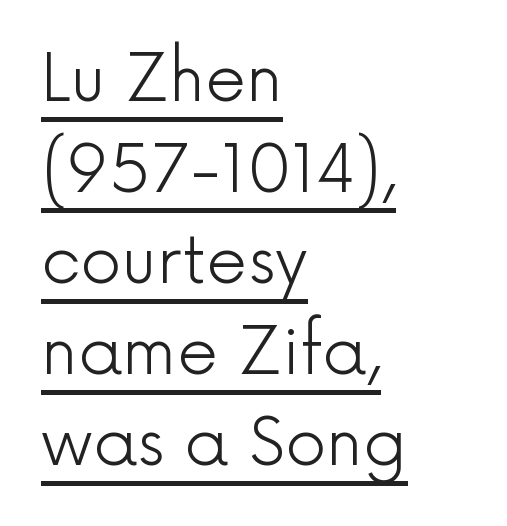
The image shows 65 px light sans-serif type, upright; set left-aligned, normal line spacing (1.4x), normal letter spacing, underlined; a medium x-height.
